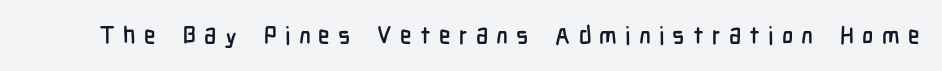
Q: Is the text italic (slanted)? A: No, it is upright.
Q: Is the text underlined? A: No.
Q: Is the spacing between letters normal or unusually wide? A: Unusually wide.
